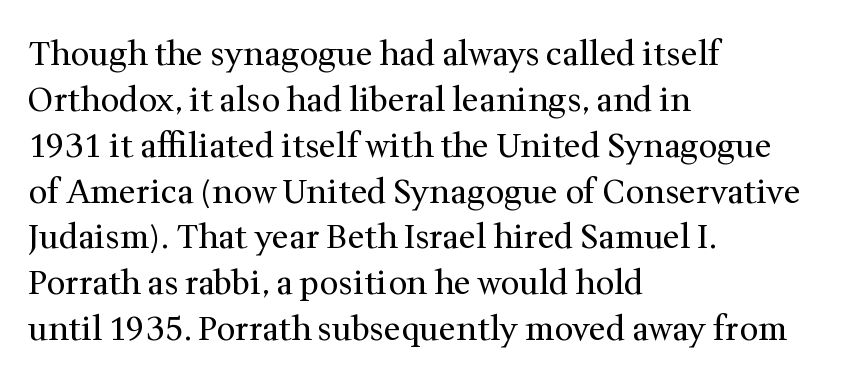
The leading is moderate, giving the passage an even texture. A typesetter would call this zero additional tracking. This is serif lettering, the kind often seen in printed books. Varying glyph widths throughout — classic text-font behaviour.
